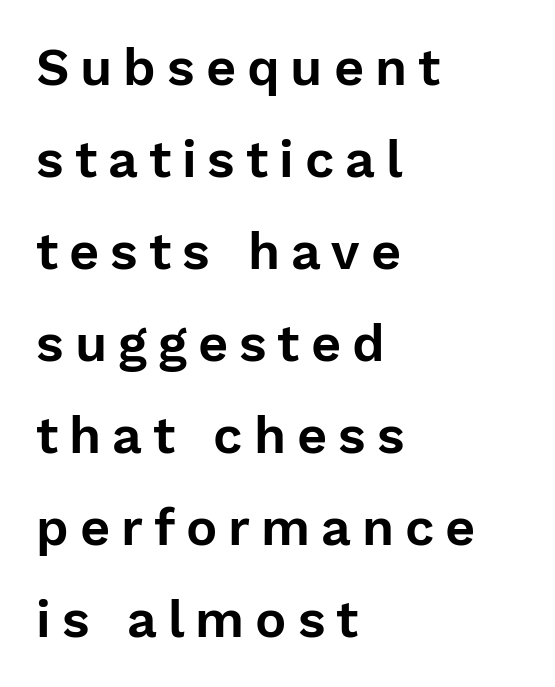
The image shows 52 px sans-serif type, upright; set left-aligned, line spacing 1.77x, unusually wide letter spacing (+0.21 em), not underlined; low stroke contrast and a medium x-height.
